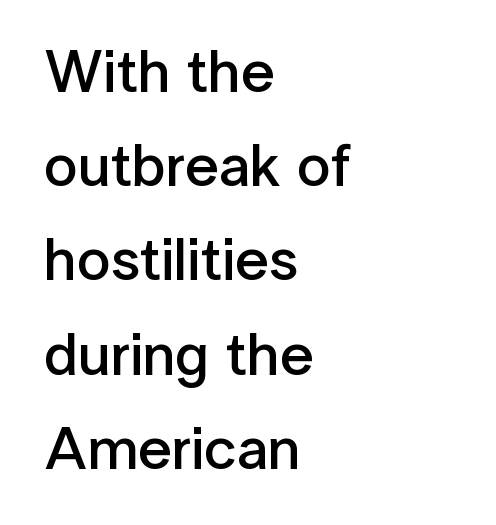
{"serif": "no", "italic": "no", "bold": "semi", "weight": "semibold", "width": "normal", "stroke_contrast": "low", "x_height": "medium", "monospaced": "no", "underline": "no", "align": "left", "line_spacing": "normal", "line_spacing_ratio": 1.57, "letter_spacing": "normal", "letter_spacing_em": 0.0, "glyph_px": 60}
